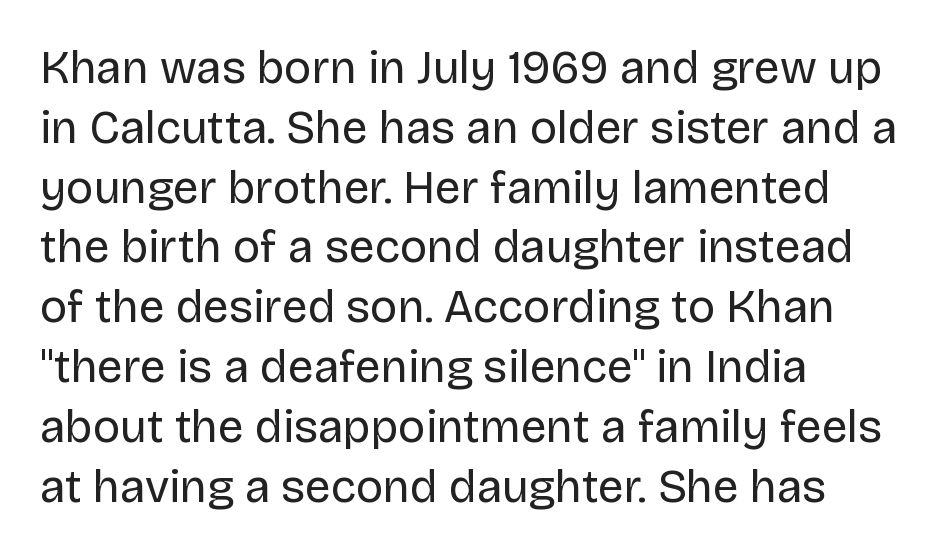
{"serif": "no", "italic": "no", "bold": "no", "weight": "regular", "width": "normal", "stroke_contrast": "low", "x_height": "large", "monospaced": "no", "underline": "no", "align": "left", "line_spacing": "normal", "line_spacing_ratio": 1.3, "letter_spacing": "normal", "letter_spacing_em": 0.0, "glyph_px": 46}
